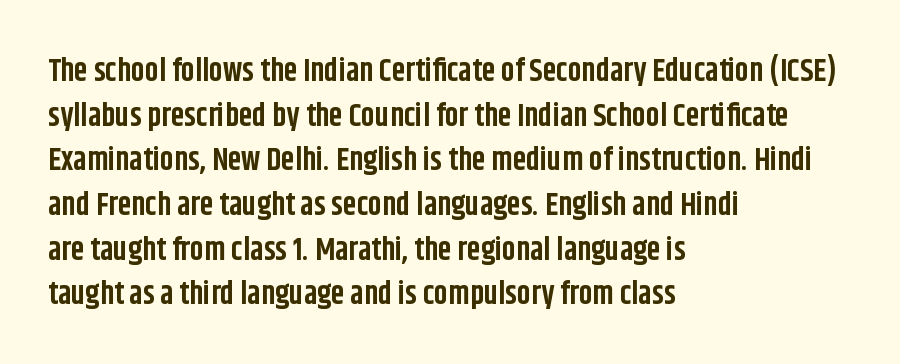
{"serif": "no", "italic": "no", "bold": "yes", "weight": "bold", "width": "condensed", "stroke_contrast": "low", "x_height": "large", "monospaced": "no", "underline": "no", "align": "left", "line_spacing": "normal", "line_spacing_ratio": 1.44, "letter_spacing": "normal", "letter_spacing_em": 0.0, "glyph_px": 31}
